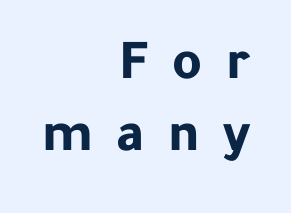
Q: Is the text bold? A: Yes.
Q: Is the text italic (slanted)? A: No, it is upright.
Q: Is the typeface a serif or a sans-serif typeface? A: Sans-serif.
Q: Is the text underlined? A: No.
Q: How is the paragraph aligned? A: Right-aligned.
Q: Is the spacing between letters normal or unusually wide? A: Unusually wide.
Q: Is the spacing between lines tight, normal or loose? A: Normal.
Q: Width (condensed, normal, or wide)? A: Normal.
Q: Stroke contrast? A: Low.
Q: x-height? A: Medium.
Q: Monospaced? A: No.
